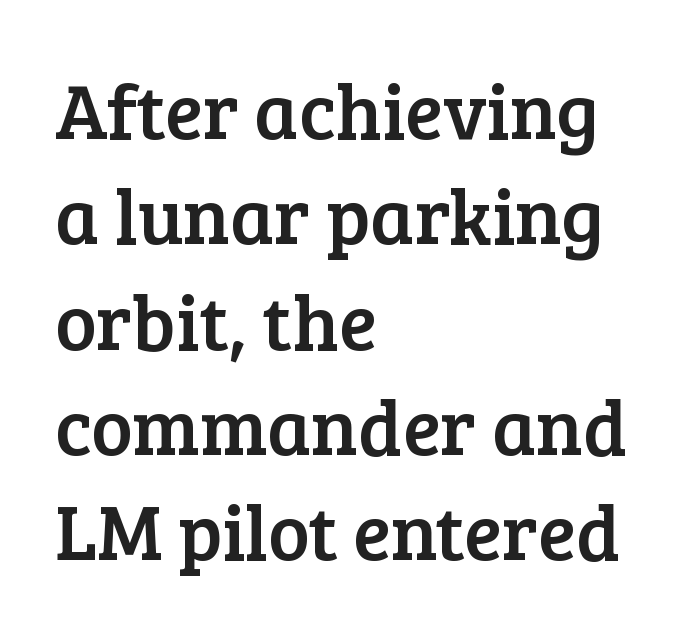
Students, observe: this is what conventionally led text looks like. Horizontal alignment here is leftward, the default for most running prose. Default kerning and tracking; the words read as compact shapes. Check the space under the baseline: it is left empty.
